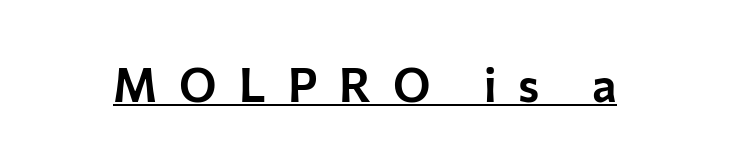
Q: Is the text italic (slanted)? A: No, it is upright.
Q: Is the typeface a serif or a sans-serif typeface? A: Sans-serif.
Q: Is the text underlined? A: Yes.
Q: Is the spacing between letters normal or unusually wide? A: Unusually wide.
Q: Width (condensed, normal, or wide)? A: Normal.
Q: Stroke contrast? A: Low.
Q: x-height? A: Medium.
Q: Monospaced? A: No.
